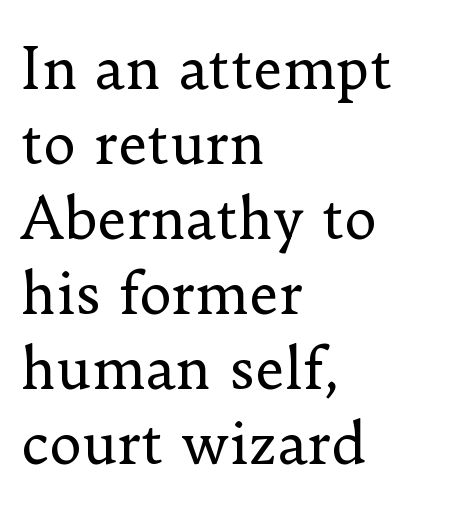
The image shows 56 px regular-weight serif type, upright; set left-aligned, normal line spacing (1.34x), normal letter spacing, not underlined; low stroke contrast and a small x-height.
